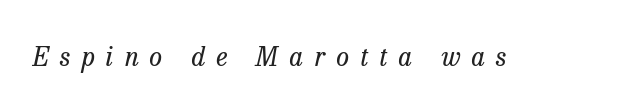
The image shows 26 px text type, italic (leaning right); set unusually wide letter spacing (+0.43 em), not underlined.
